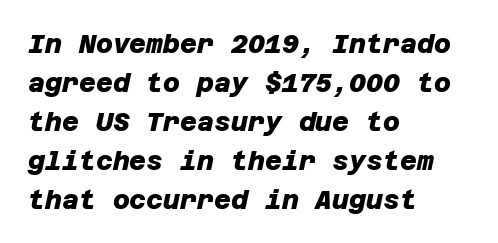
Q: Is the text bold? A: Yes.
Q: Is the text underlined? A: No.
Q: How is the paragraph aligned? A: Left-aligned.
Q: Is the spacing between letters normal or unusually wide? A: Normal.
Q: Is the spacing between lines tight, normal or loose? A: Normal.
